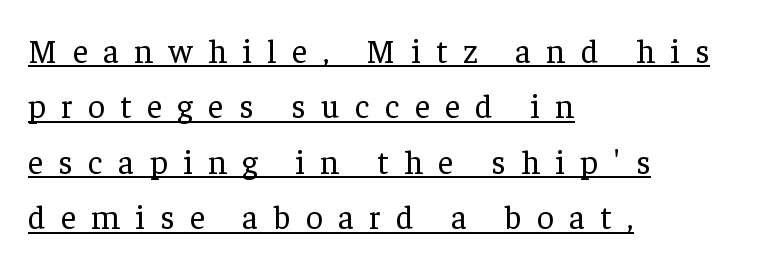
Caption: lettering with a line underneath. Examine the stroke ends and you'll spot serifs. The specimen reads as upright at a glance. Is the type heavy? It reads as light-to-regular instead. Line beginnings align vertically; line endings do not. Is this a fixed-width face? No — the glyphs have proportional, varying widths.
